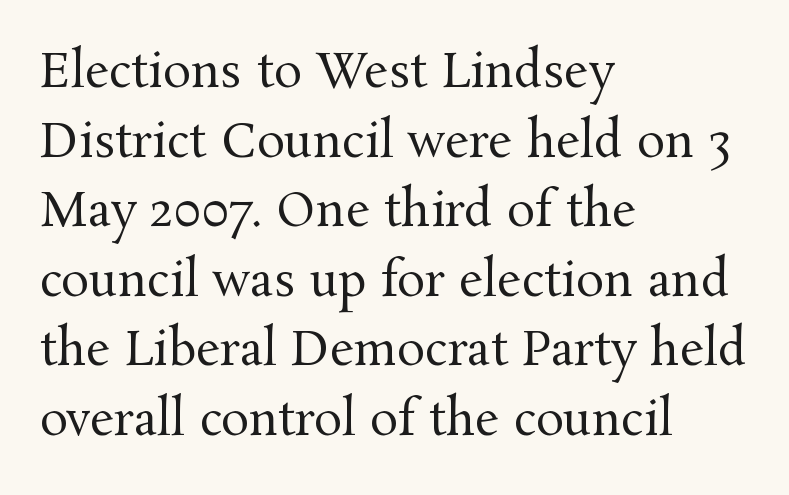
Letters rest on an invisible, unmarked baseline. If you measured baseline to baseline, you'd find a middling distance. Stems here are at most as thick as an everyday book face. Reading down the block, your eye returns to a fixed left position each line. The passage shown has conventional tracking throughout.
